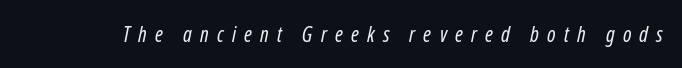
{"italic": "yes", "lean": "right", "slant_degrees": 12, "bold": "no", "underline": "no", "letter_spacing": "wide", "letter_spacing_em": 0.39, "glyph_px": 21}
